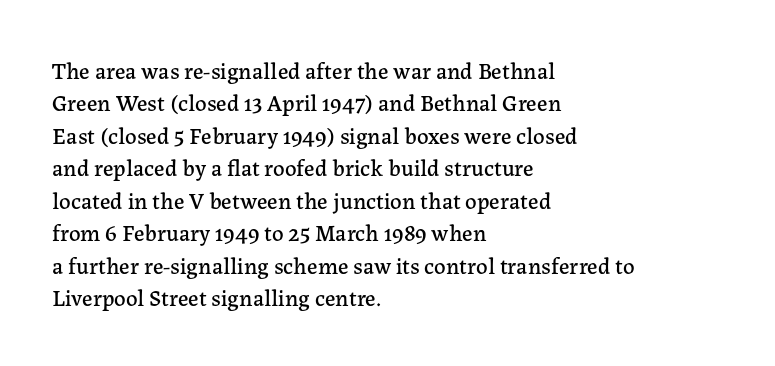
{"italic": "no", "underline": "no", "align": "left", "line_spacing": "normal", "line_spacing_ratio": 1.41, "letter_spacing": "normal", "letter_spacing_em": 0.0, "glyph_px": 23}
